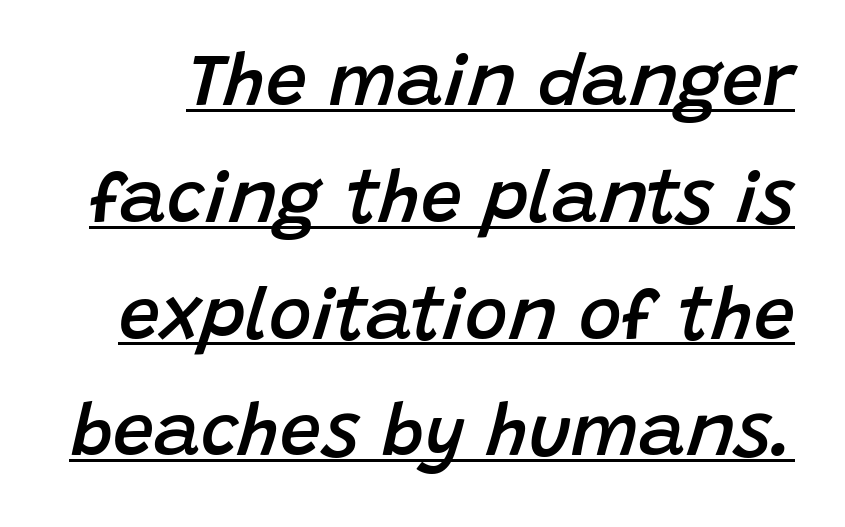
Q: Is the text bold? A: Semi-bold.
Q: Is the text italic (slanted)? A: Yes, it leans right by about 15 degrees.
Q: Is the text underlined? A: Yes.
Q: Is the spacing between letters normal or unusually wide? A: Normal.
Q: Is the spacing between lines tight, normal or loose? A: Normal.
Q: Width (condensed, normal, or wide)? A: Normal.
Q: Stroke contrast? A: Low.
Q: x-height? A: Large.
Q: Monospaced? A: No.
